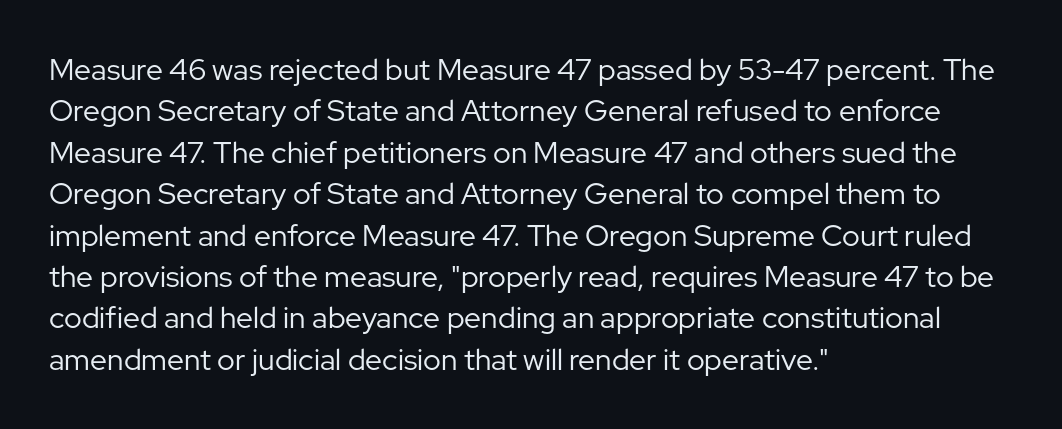
The image shows 30 px regular-weight sans-serif type, upright; set left-aligned, normal line spacing (1.38x), normal letter spacing, not underlined; low stroke contrast and a medium x-height.
